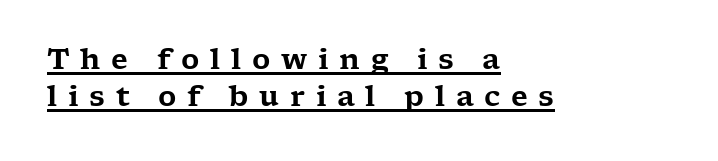
{"serif": "yes", "italic": "no", "width": "wide", "stroke_contrast": "low", "x_height": "medium", "monospaced": "no", "underline": "yes", "align": "left", "line_spacing": "normal", "line_spacing_ratio": 1.33, "letter_spacing": "wide", "letter_spacing_em": 0.38, "glyph_px": 28}
